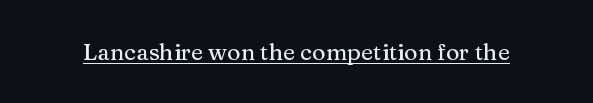
Q: Is the text italic (slanted)? A: No, it is upright.
Q: Is the text underlined? A: Yes.
Q: Is the spacing between letters normal or unusually wide? A: Normal.
